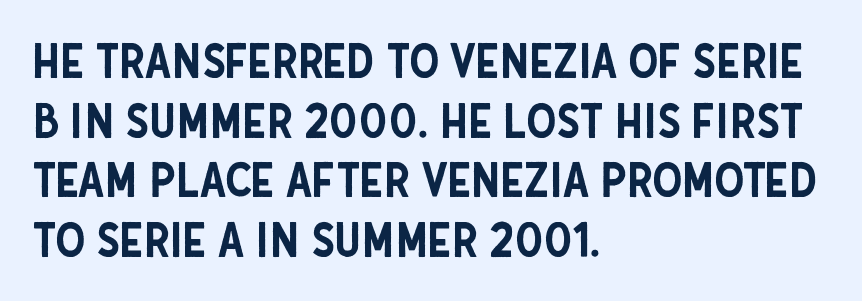
The axis of the letterforms is exactly vertical. Any mark beneath the type? The region is blank. Varying glyph widths throughout — classic text-font behaviour. Here the glyphs are tracked normally, forming tight word shapes. This rendering uses left alignment, leaving the right contour irregular. To sum up the face: it is a sans, with no serifs.
